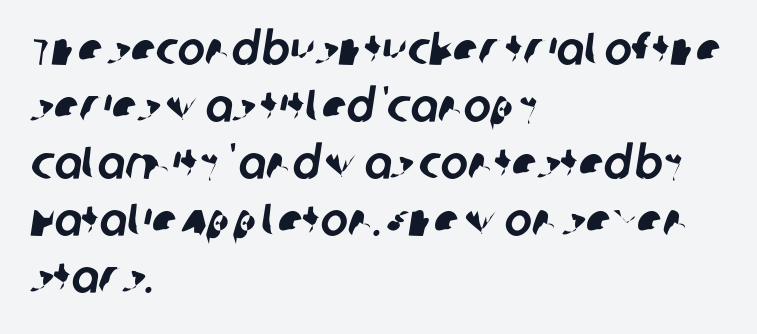
Q: Is the typeface a serif or a sans-serif typeface? A: Sans-serif.
Q: Is the text underlined? A: No.
Q: How is the paragraph aligned? A: Left-aligned.
Q: Is the spacing between letters normal or unusually wide? A: Normal.
Q: Width (condensed, normal, or wide)? A: Normal.
Q: Stroke contrast? A: Low.
Q: x-height? A: Large.
Q: Monospaced? A: No.
